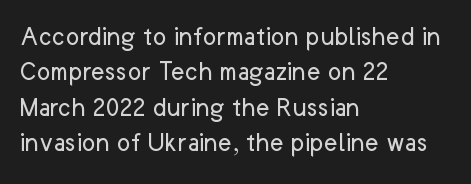
Nope, not italic — everything's standing straight. The letterforms sit shoulder to shoulder at normal distance. No extra ink here — the face is not bold. Check under the words: just untouched page. The text block is weighted toward the left margin, trailing off unevenly rightward. You could not count columns in this text — the font is proportionally spaced.
